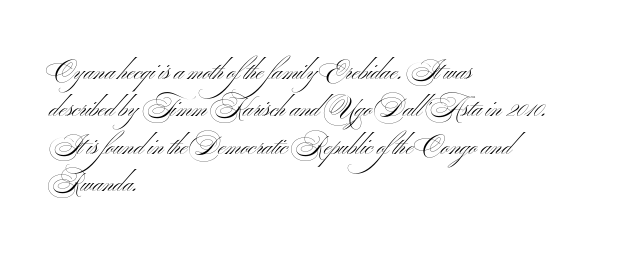
The image shows 25 px text type; set left-aligned, normal line spacing (1.5x), normal letter spacing, not underlined.
